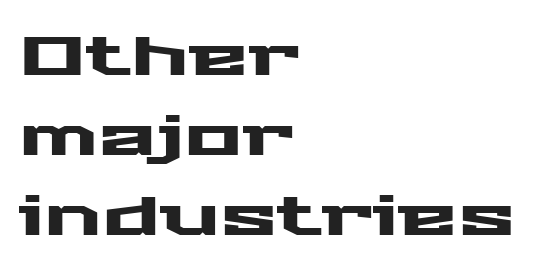
Tall strokes in this sample are plumb rather than angled. One glance says typical: line gaps are just what's usual. Is the block centered? No — it sits flush against the left margin. Are there feet on the stems? There aren't — it's a sans. Do the characters align in a grid? No, the font is proportional.
